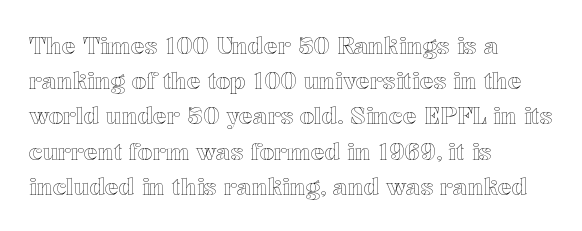
Q: Is the text italic (slanted)? A: No, it is upright.
Q: Is the text underlined? A: No.
Q: How is the paragraph aligned? A: Left-aligned.
Q: Is the spacing between letters normal or unusually wide? A: Normal.
Q: Is the spacing between lines tight, normal or loose? A: Normal.
